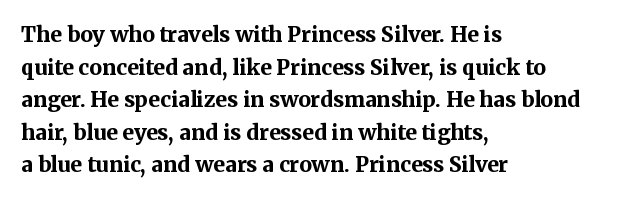
The image shows 21 px bold type, upright; set left-aligned, normal line spacing (1.55x), normal letter spacing, not underlined.
